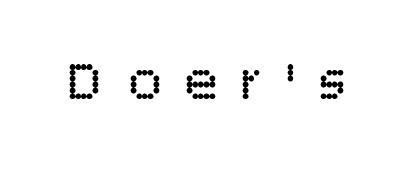
Substantial extra tracking has been applied to these lines. Here the designer chose a conventional face with non-uniform glyph widths. Clear beneath every line of the passage. Letters have the restrained weight of plain body copy at most.
